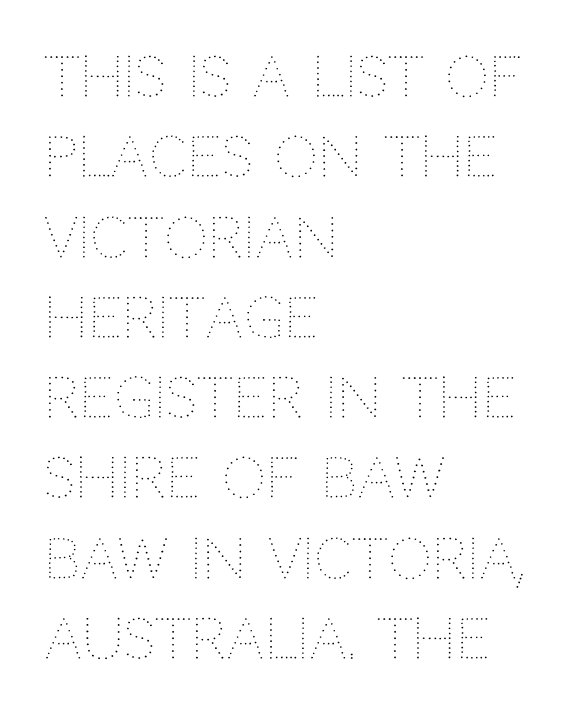
{"italic": "no", "bold": "no", "weight": "thin", "width": "normal", "stroke_contrast": "medium", "x_height": "large", "monospaced": "no", "underline": "no", "align": "left", "line_spacing": "normal", "line_spacing_ratio": 1.46, "letter_spacing": "normal", "letter_spacing_em": 0.0, "glyph_px": 55}
